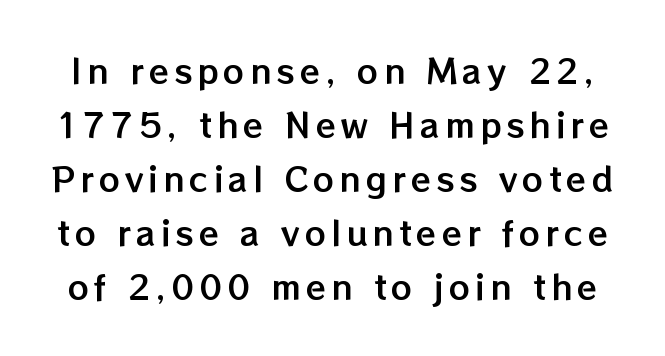
Q: Is the text italic (slanted)? A: No, it is upright.
Q: Is the text underlined? A: No.
Q: Is the spacing between lines tight, normal or loose? A: Normal.
Q: Width (condensed, normal, or wide)? A: Normal.
Q: Stroke contrast? A: Low.
Q: x-height? A: Medium.
Q: Monospaced? A: No.
